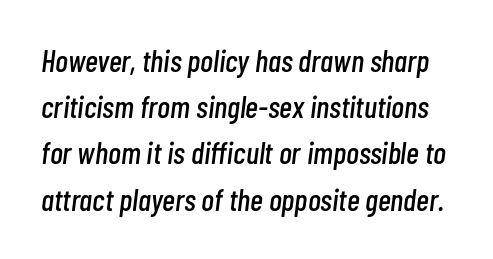
The image shows 31 px condensed type, italic (leaning right); set normal line spacing (1.49x), normal letter spacing, not underlined; low stroke contrast and a medium x-height.
